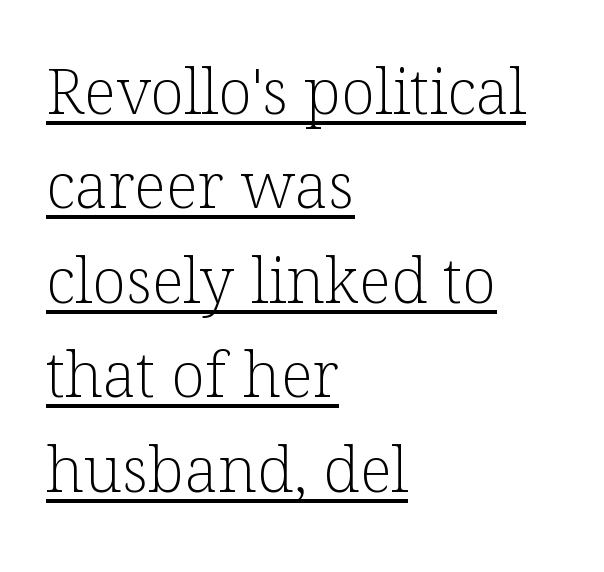
{"serif": "yes", "italic": "no", "bold": "no", "weight": "light", "width": "normal", "stroke_contrast": "low", "x_height": "medium", "monospaced": "no", "underline": "yes", "align": "left", "line_spacing": "normal", "line_spacing_ratio": 1.5, "letter_spacing": "normal", "letter_spacing_em": 0.0, "glyph_px": 63}
